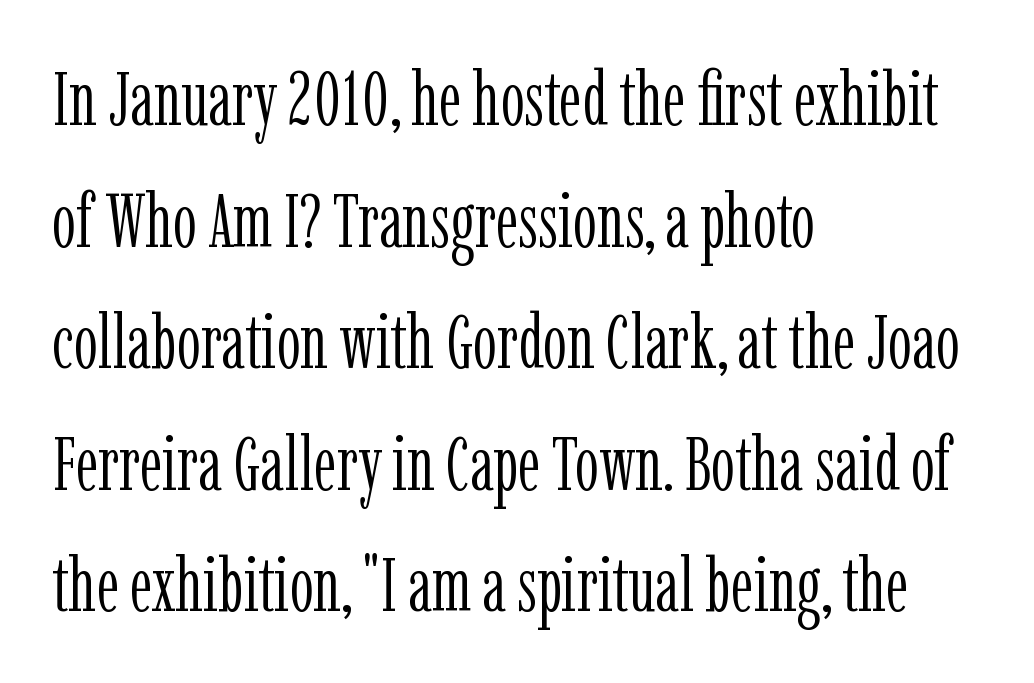
How are the letters spaced? Ordinarily, with no added tracking. Summary of weight: not heavy and not bold. This sample has the flowing, uneven cadence of proportional lettering. The font's upright variant was chosen for this text.
